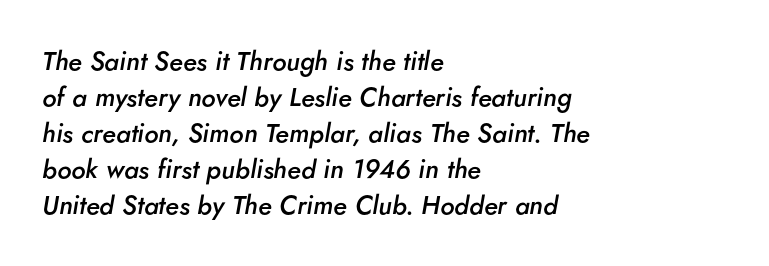
The image shows 26 px text type, italic (leaning right); set left-aligned, normal line spacing (1.38x), normal letter spacing, not underlined.
